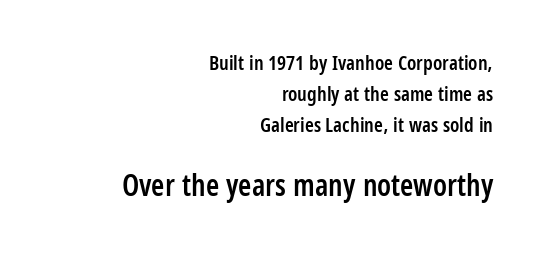
The image shows 30 px semibold, condensed sans-serif type, upright; set right-aligned, normal line spacing (1.56x), normal letter spacing, not underlined; the second (bottom) block is 1.5x larger; low stroke contrast and a medium x-height.
